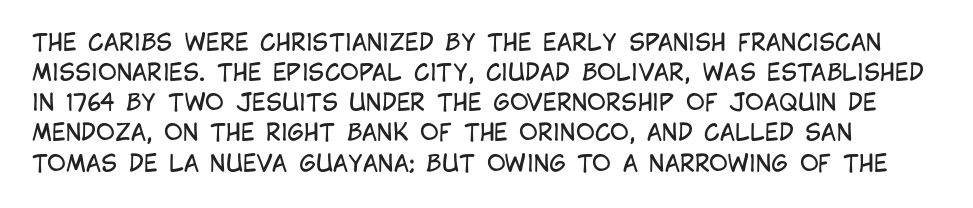
{"italic": "no", "bold": "no", "underline": "no", "line_spacing": "normal", "line_spacing_ratio": 1.31, "letter_spacing": "normal", "letter_spacing_em": 0.0, "glyph_px": 23}
